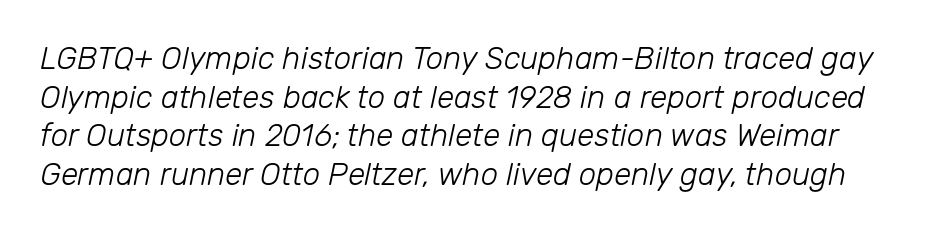
The image shows 31 px light type, italic (leaning right); set normal line spacing (1.25x), normal letter spacing, not underlined; low stroke contrast and a medium x-height.
